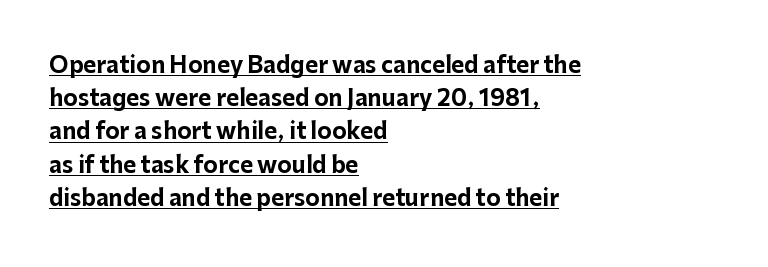
Q: Is the text bold? A: Yes.
Q: Is the text italic (slanted)? A: No, it is upright.
Q: Is the text underlined? A: Yes.
Q: How is the paragraph aligned? A: Left-aligned.
Q: Is the spacing between letters normal or unusually wide? A: Normal.
Q: Is the spacing between lines tight, normal or loose? A: Normal.
